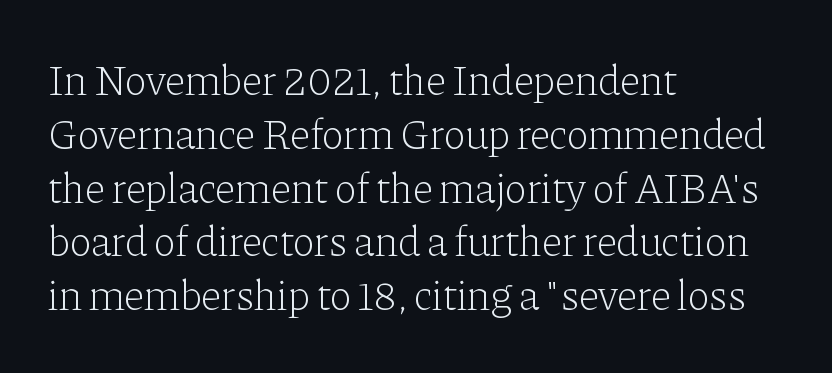
These lines are rendered in a variable-pitch font. Do the letters lean? They stand straight. The area under the type is left untouched. Tracking here is standard; glyphs follow each other at the usual distance.
